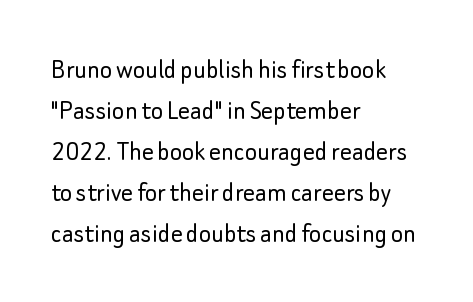
The image shows 29 px light sans-serif type, upright; set left-aligned, normal line spacing (1.41x), normal letter spacing, not underlined; low stroke contrast and a small x-height.
